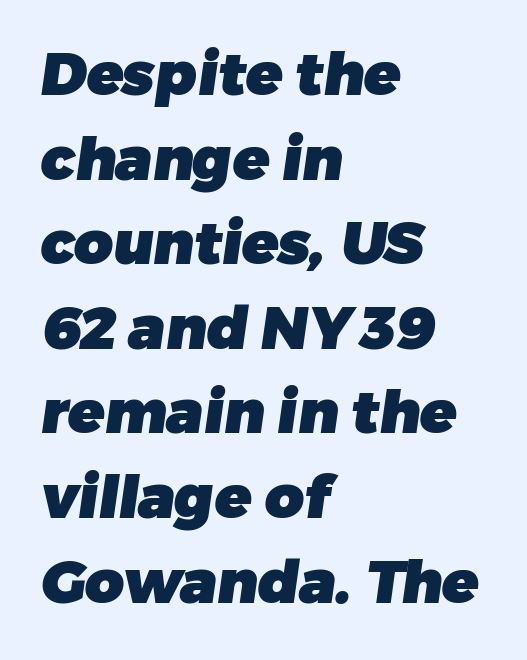
The image shows 60 px heavy sans-serif type; set left-aligned, normal line spacing (1.41x), normal letter spacing, not underlined; low stroke contrast and a medium x-height.
